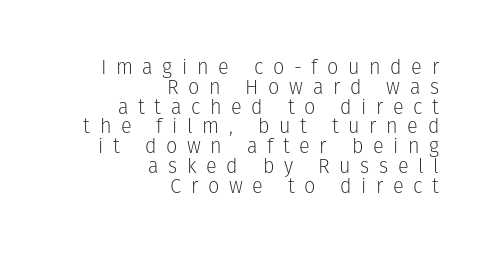
Q: Is the text bold? A: No.
Q: Is the text italic (slanted)? A: No, it is upright.
Q: Is the text underlined? A: No.
Q: How is the paragraph aligned? A: Right-aligned.
Q: Is the spacing between letters normal or unusually wide? A: Unusually wide.
Q: Is the spacing between lines tight, normal or loose? A: Tight.
